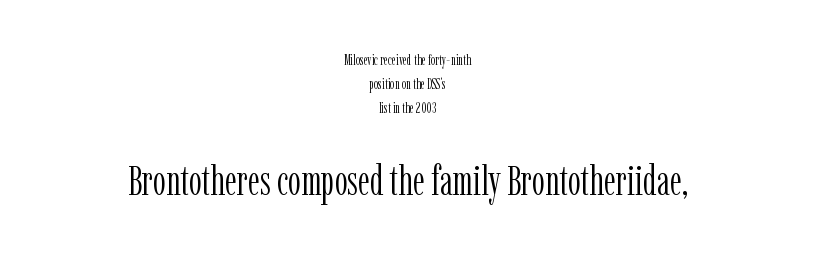
Designer's note — italics off, roman on. In terms of letterform style, serifs are clearly present. The rendering keeps characters at their native spacing. These two chunks differ in scale, with the bottom chunk taking the larger measure.
